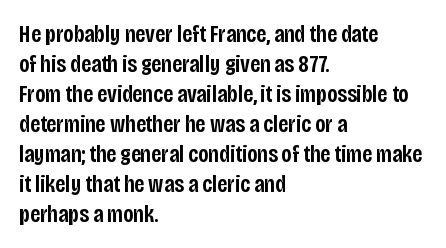
Unmarked baselines from the first word to the last. The leading is moderate, giving the passage an even texture. A bit beefed up — I'd call it semibold rather than bold. Horizontal alignment here is leftward, the default for most running prose. Style check: upright. Honestly, the letter spacing is just normal — you wouldn't notice it.
